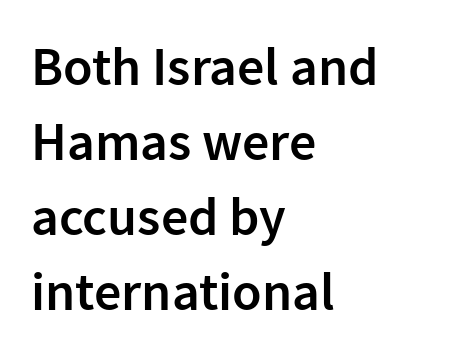
Q: Is the text bold? A: Semi-bold.
Q: Is the text italic (slanted)? A: No, it is upright.
Q: Is the typeface a serif or a sans-serif typeface? A: Sans-serif.
Q: Is the text underlined? A: No.
Q: How is the paragraph aligned? A: Left-aligned.
Q: Is the spacing between letters normal or unusually wide? A: Normal.
Q: Is the spacing between lines tight, normal or loose? A: Normal.
Q: Width (condensed, normal, or wide)? A: Normal.
Q: Stroke contrast? A: Low.
Q: x-height? A: Medium.
Q: Monospaced? A: No.
